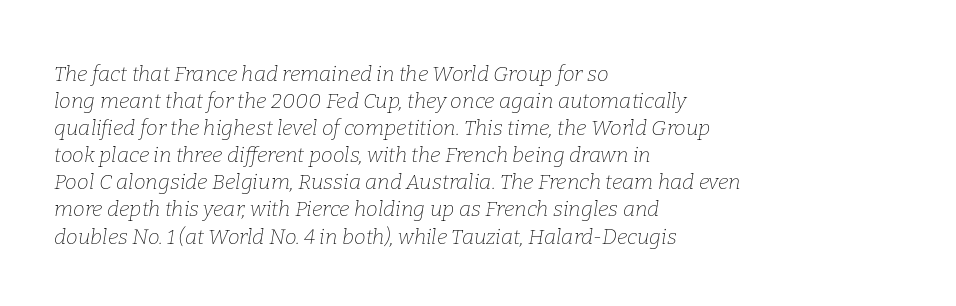
{"italic": "yes", "lean": "right", "slant_degrees": 9, "bold": "no", "underline": "no", "align": "left", "line_spacing": "normal", "line_spacing_ratio": 1.29, "letter_spacing": "normal", "letter_spacing_em": 0.0, "glyph_px": 21}
